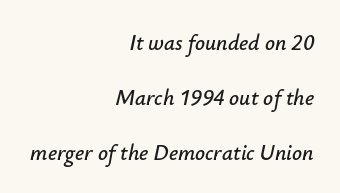
Q: Is the text italic (slanted)? A: Yes, it leans right by about 12 degrees.
Q: Is the text underlined? A: No.
Q: How is the paragraph aligned? A: Right-aligned.
Q: Is the spacing between letters normal or unusually wide? A: Normal.
Q: Is the spacing between lines tight, normal or loose? A: Loose.
